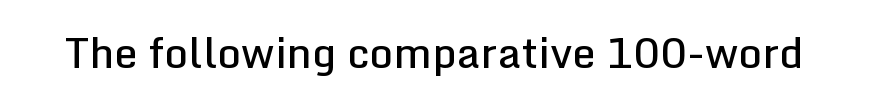
The image shows 42 px semibold sans-serif type, upright; set normal letter spacing, not underlined; low stroke contrast and a medium x-height.
